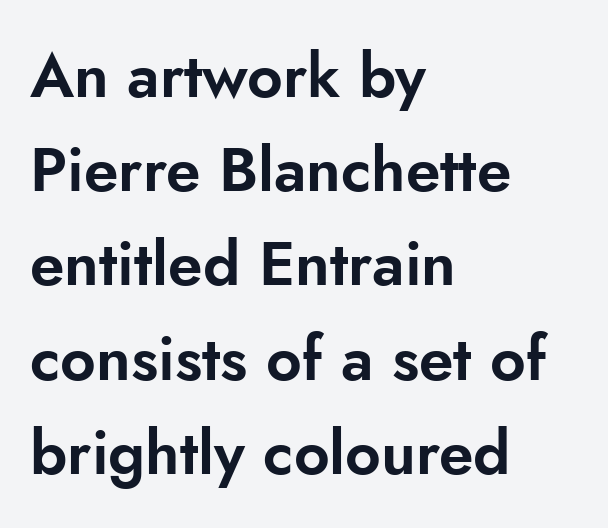
Q: Is the text italic (slanted)? A: No, it is upright.
Q: Is the typeface a serif or a sans-serif typeface? A: Sans-serif.
Q: Is the text underlined? A: No.
Q: How is the paragraph aligned? A: Left-aligned.
Q: Is the spacing between letters normal or unusually wide? A: Normal.
Q: Is the spacing between lines tight, normal or loose? A: Normal.
Q: Width (condensed, normal, or wide)? A: Normal.
Q: Stroke contrast? A: Low.
Q: x-height? A: Small.
Q: Monospaced? A: No.
